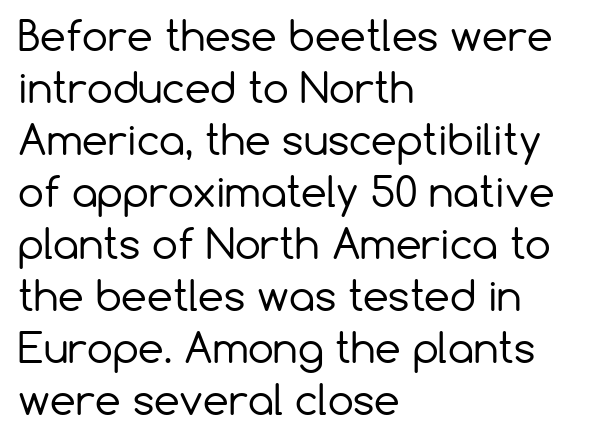
Q: Is the text bold? A: No.
Q: Is the text italic (slanted)? A: No, it is upright.
Q: Is the typeface a serif or a sans-serif typeface? A: Sans-serif.
Q: Is the text underlined? A: No.
Q: How is the paragraph aligned? A: Left-aligned.
Q: Is the spacing between letters normal or unusually wide? A: Normal.
Q: Is the spacing between lines tight, normal or loose? A: Normal.
Q: Width (condensed, normal, or wide)? A: Normal.
Q: Stroke contrast? A: Low.
Q: x-height? A: Medium.
Q: Monospaced? A: No.
